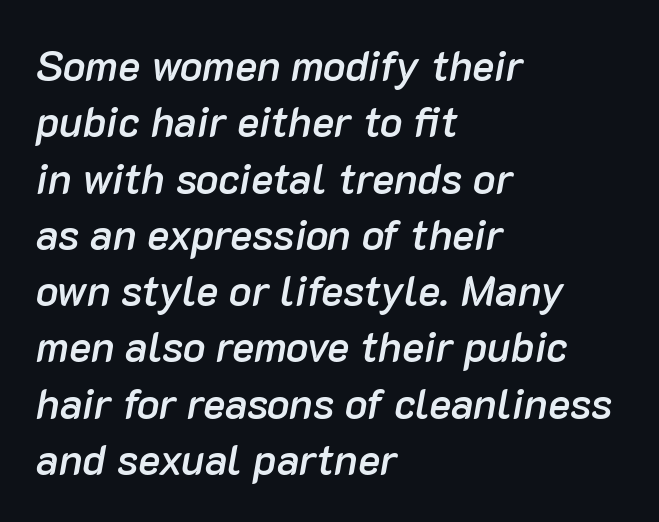
The image shows 42 px semibold type, italic (leaning right); set left-aligned, normal line spacing (1.34x), normal letter spacing, not underlined; low stroke contrast and a medium x-height.
